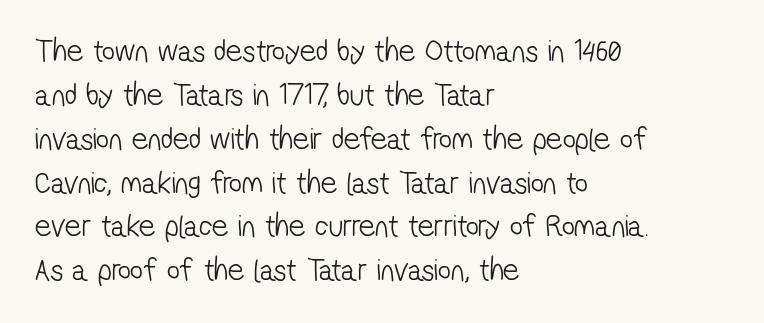
The block of text has a typical density, with ordinary space between rows. A student would call this left alignment; a typographer would say flush left, rag right. Nothing unusual about the tracking: characters are spaced as the font intends. Descenders are the only things crossing below the line.
